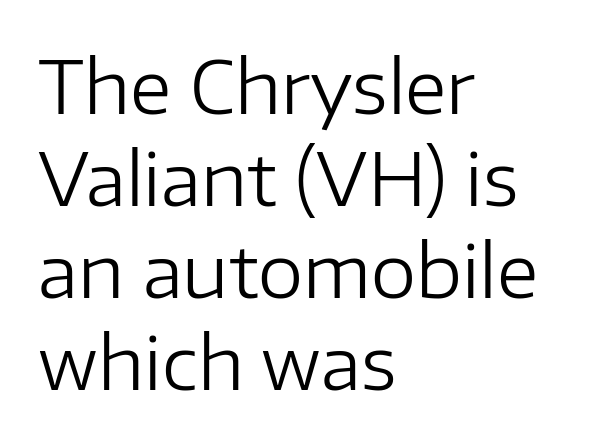
Q: Is the text bold? A: No.
Q: Is the text italic (slanted)? A: No, it is upright.
Q: Is the typeface a serif or a sans-serif typeface? A: Sans-serif.
Q: Is the text underlined? A: No.
Q: How is the paragraph aligned? A: Left-aligned.
Q: Is the spacing between letters normal or unusually wide? A: Normal.
Q: Is the spacing between lines tight, normal or loose? A: Normal.
Q: Width (condensed, normal, or wide)? A: Normal.
Q: Stroke contrast? A: Low.
Q: x-height? A: Medium.
Q: Monospaced? A: No.
